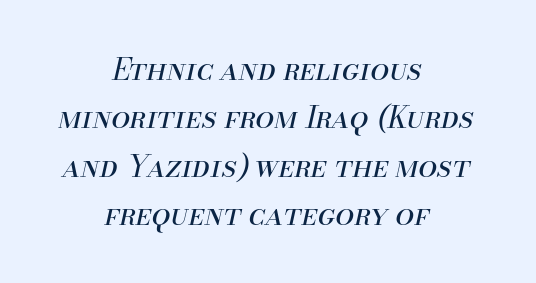
Q: Is the text bold? A: No.
Q: Is the text italic (slanted)? A: Yes, it leans right by about 13 degrees.
Q: Is the text underlined? A: No.
Q: How is the paragraph aligned? A: Centered.
Q: Is the spacing between letters normal or unusually wide? A: Normal.
Q: Is the spacing between lines tight, normal or loose? A: Normal.
Q: Width (condensed, normal, or wide)? A: Normal.
Q: Stroke contrast? A: Medium.
Q: x-height? A: Small.
Q: Monospaced? A: No.
